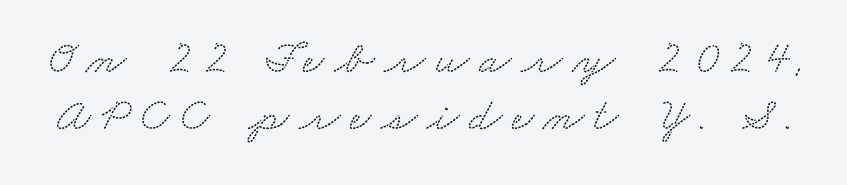
Between one letter and the next there's a generous, obvious gap. Observe the serifs anchoring each vertical stroke in this sample. The passage shown is typed in a proportional face where columns would drift. Beneath every word, the page is bare.
